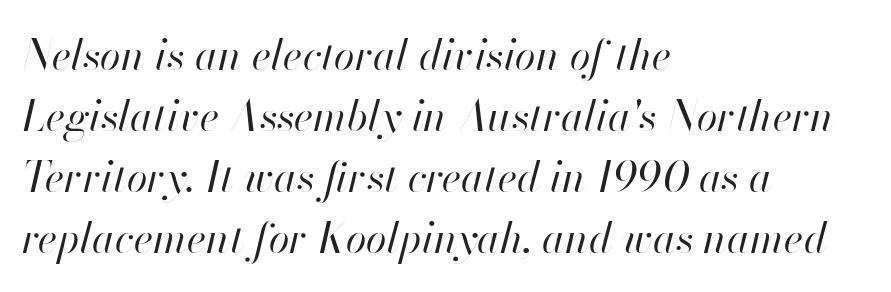
The image shows 42 px regular-weight type, italic (leaning right); set left-aligned, normal line spacing (1.45x), normal letter spacing, not underlined; high stroke contrast and a small x-height.
